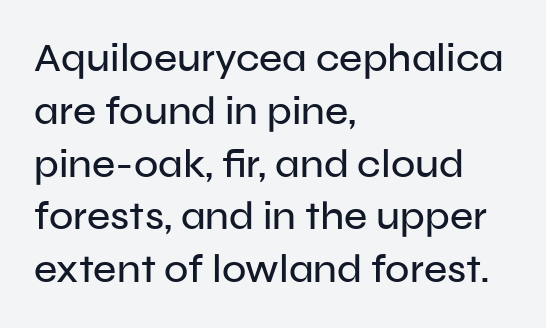
The image shows 40 px sans-serif type, upright; set left-aligned, normal line spacing (1.32x), normal letter spacing, not underlined; low stroke contrast and a medium x-height.
